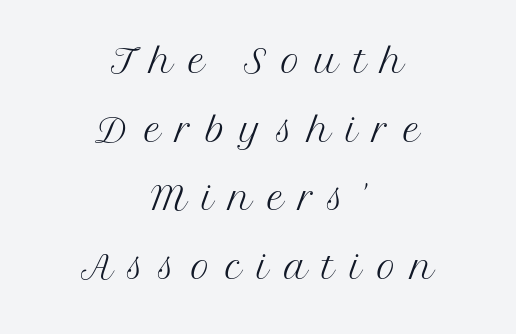
The image shows 52 px light serif type; set centered, normal line spacing (1.32x), unusually wide letter spacing (+0.29 em), not underlined; medium stroke contrast and a medium x-height.
